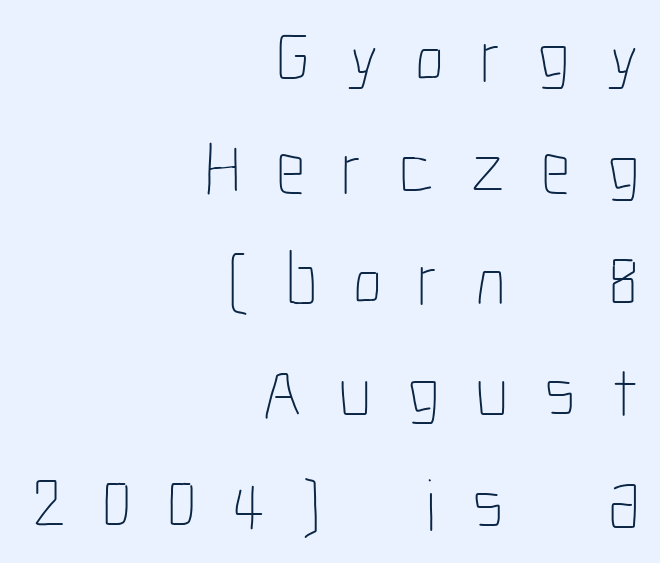
The image shows 73 px thin, condensed type, upright; set right-aligned, normal line spacing (1.53x), unusually wide letter spacing (+0.49 em), not underlined; low stroke contrast and a medium x-height.
